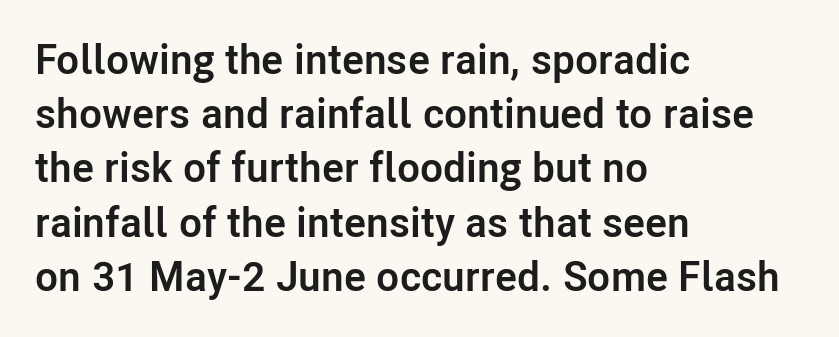
The image shows 42 px semibold sans-serif type, upright; set left-aligned, normal line spacing (1.29x), normal letter spacing, not underlined; low stroke contrast and a medium x-height.
